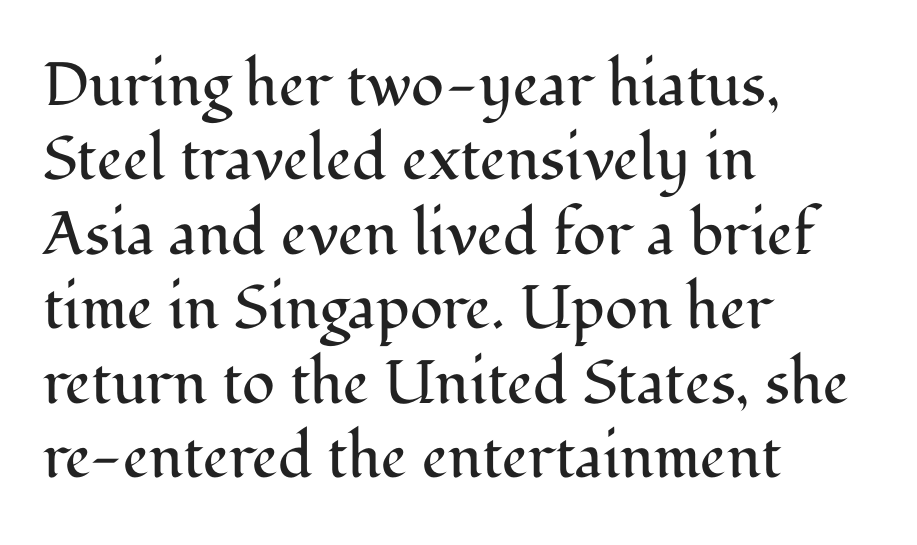
Q: Is the text bold? A: No.
Q: Is the text italic (slanted)? A: No, it is upright.
Q: Is the typeface a serif or a sans-serif typeface? A: Serif.
Q: Is the text underlined? A: No.
Q: How is the paragraph aligned? A: Left-aligned.
Q: Is the spacing between letters normal or unusually wide? A: Normal.
Q: Width (condensed, normal, or wide)? A: Normal.
Q: Stroke contrast? A: Medium.
Q: x-height? A: Medium.
Q: Monospaced? A: No.
